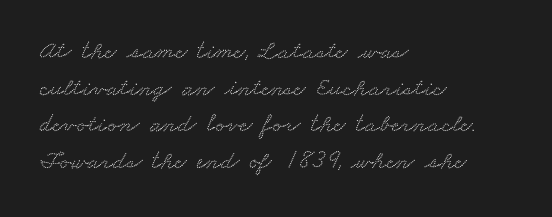
The image shows 26 px text type; set left-aligned, normal line spacing (1.41x), normal letter spacing, not underlined.
